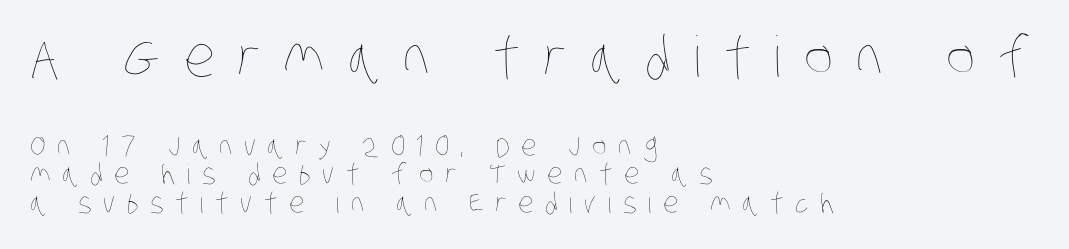
This rendering widens character spacing well past its baseline value. No heavy texture on the line: the type isn't bold. Descenders hang freely into open space. Short and long lines alike share a common starting point at left. The vertical gap from one line to the next is small. The rendering shrinks the type as you move from the upper chunk to the lower.
